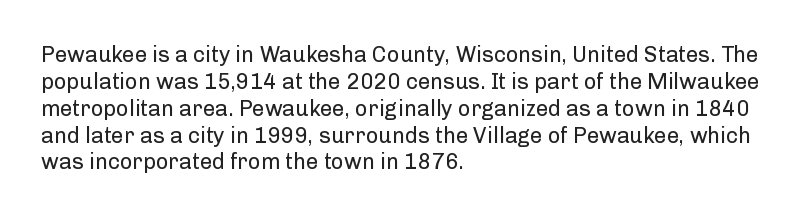
{"italic": "no", "bold": "no", "underline": "no", "align": "left", "line_spacing_ratio": 1.22, "letter_spacing": "normal", "letter_spacing_em": 0.0, "glyph_px": 22}
